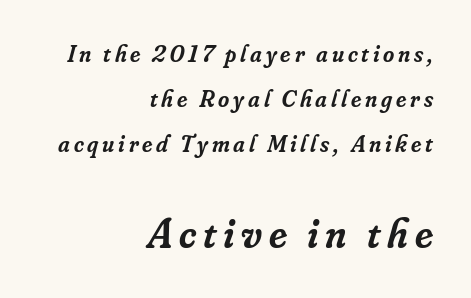
Compare the two chunks: the lower has the greater cap height. The specimen reads as italic at a glance. The passage shown is semibold, sitting just below true bold. A flush-right, rag-left setting is used for this passage. Anything drawn beneath the words? Only blank space.
